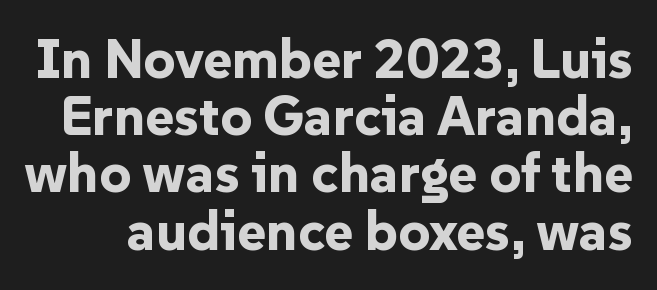
Q: Is the text bold? A: Yes.
Q: Is the text italic (slanted)? A: No, it is upright.
Q: Is the typeface a serif or a sans-serif typeface? A: Sans-serif.
Q: Is the text underlined? A: No.
Q: Is the spacing between letters normal or unusually wide? A: Normal.
Q: Is the spacing between lines tight, normal or loose? A: Tight.
Q: Width (condensed, normal, or wide)? A: Normal.
Q: Stroke contrast? A: Low.
Q: x-height? A: Medium.
Q: Monospaced? A: No.
